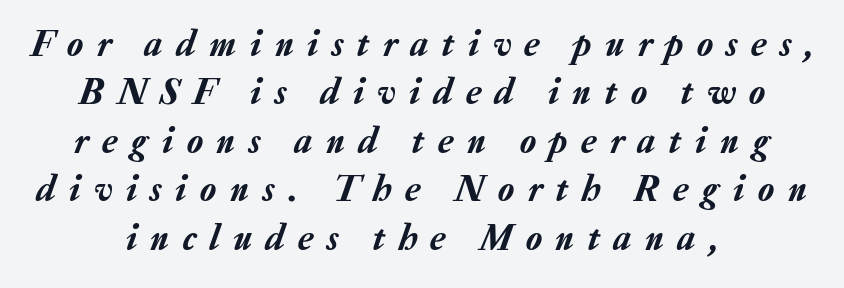
Q: Is the text italic (slanted)? A: Yes, it leans right by about 20 degrees.
Q: Is the text underlined? A: No.
Q: How is the paragraph aligned? A: Centered.
Q: Is the spacing between letters normal or unusually wide? A: Unusually wide.
Q: Is the spacing between lines tight, normal or loose? A: Normal.
Q: Width (condensed, normal, or wide)? A: Normal.
Q: Stroke contrast? A: Low.
Q: x-height? A: Medium.
Q: Monospaced? A: No.
